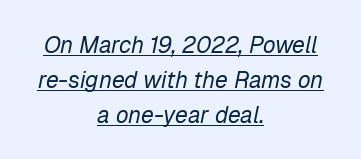
Q: Is the text bold? A: No.
Q: Is the text italic (slanted)? A: Yes, it leans right by about 12 degrees.
Q: Is the text underlined? A: Yes.
Q: How is the paragraph aligned? A: Centered.
Q: Is the spacing between letters normal or unusually wide? A: Normal.
Q: Is the spacing between lines tight, normal or loose? A: Normal.
